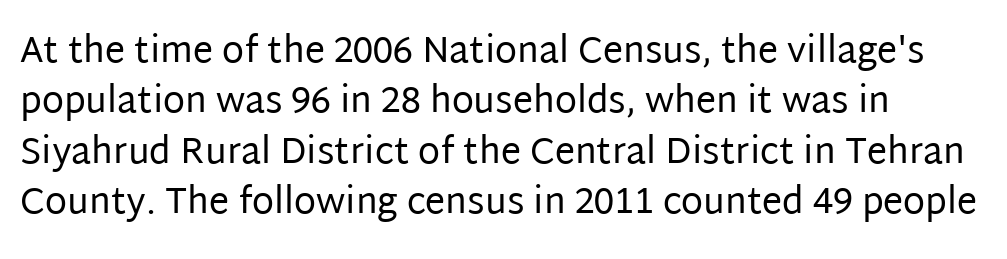
{"serif": "no", "italic": "no", "bold": "no", "weight": "regular", "width": "normal", "stroke_contrast": "low", "x_height": "large", "monospaced": "no", "underline": "no", "align": "left", "line_spacing": "normal", "line_spacing_ratio": 1.4, "letter_spacing": "normal", "letter_spacing_em": 0.0, "glyph_px": 36}
